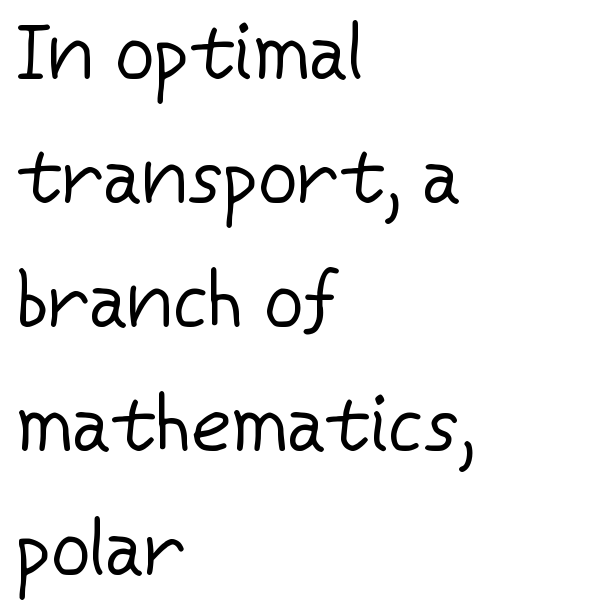
Q: Is the text bold? A: No.
Q: Is the text italic (slanted)? A: No, it is upright.
Q: Is the typeface a serif or a sans-serif typeface? A: Sans-serif.
Q: Is the text underlined? A: No.
Q: How is the paragraph aligned? A: Left-aligned.
Q: Is the spacing between letters normal or unusually wide? A: Normal.
Q: Is the spacing between lines tight, normal or loose? A: Normal.
Q: Width (condensed, normal, or wide)? A: Normal.
Q: Stroke contrast? A: Low.
Q: x-height? A: Medium.
Q: Monospaced? A: No.
